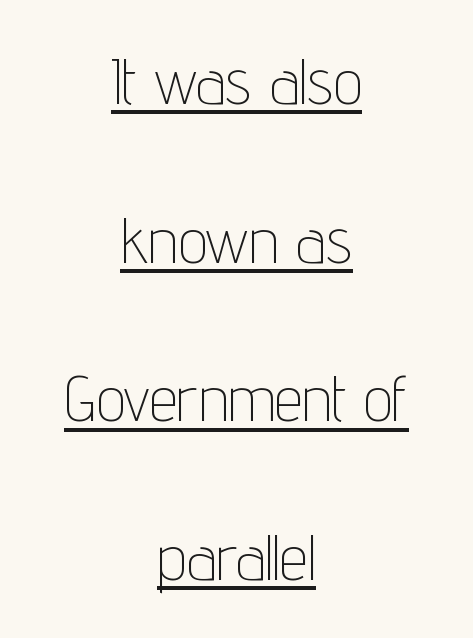
{"serif": "no", "italic": "no", "bold": "no", "weight": "thin", "width": "condensed", "stroke_contrast": "low", "x_height": "medium", "monospaced": "no", "underline": "yes", "align": "center", "line_spacing": "loose", "line_spacing_ratio": 2.48, "letter_spacing": "normal", "letter_spacing_em": 0.0, "glyph_px": 64}
